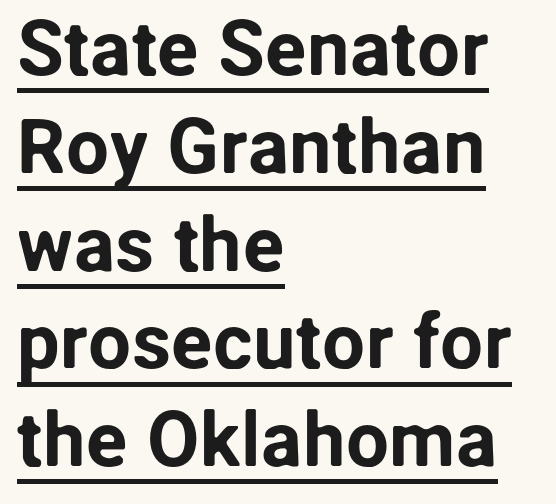
{"serif": "no", "italic": "no", "width": "normal", "stroke_contrast": "low", "x_height": "medium", "monospaced": "no", "underline": "yes", "align": "left", "line_spacing": "normal", "line_spacing_ratio": 1.27, "letter_spacing": "normal", "letter_spacing_em": 0.0, "glyph_px": 77}
